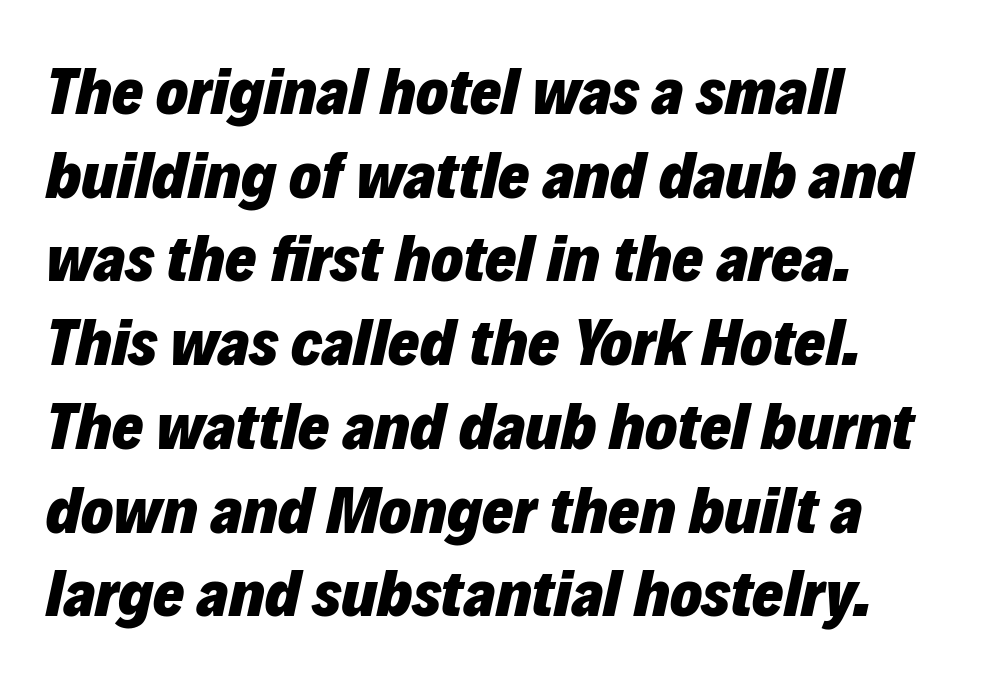
A bare baseline throughout the passage. Standard letterfit; no display-style spreading of the glyphs. Is the type bold? Yes — the strokes are clearly thick and heavy. Rows of type keep a routine distance in the vertical direction. These lines were composed using italics.
